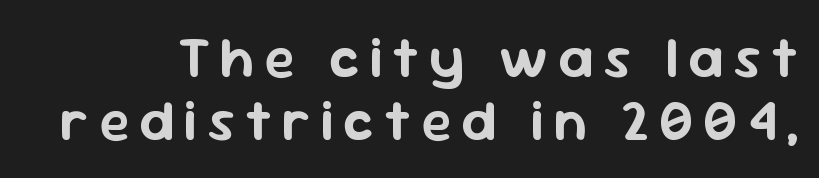
The string is rendered with underlining switched off. Type style note: lacks serifs. These lines are rendered in a variable-pitch font. A typesetter would mark this as roman, not italic. The block of text is dense from top to bottom, with scant space between rows.
